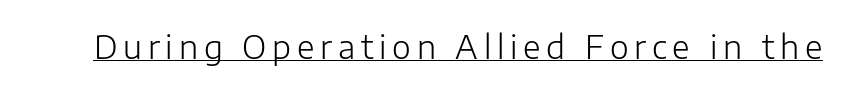
The image shows 32 px light sans-serif type, upright; set underlined; low stroke contrast and a medium x-height.
